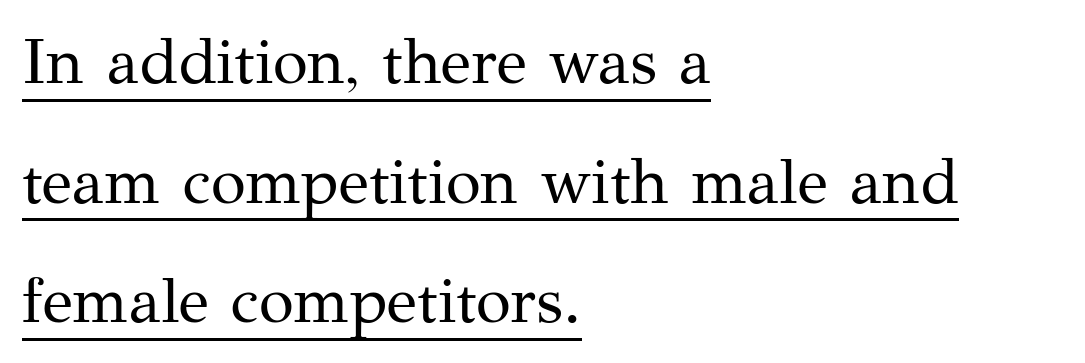
Think of a printed novel: that variable character pitch is what you see here. Typeset ragged right — the left edge is the straight one. A typesetter would call this zero additional tracking. Posture: upright roman. Compared with a typical body face, this is equally light or lighter still. Underlining? Definitely there.
